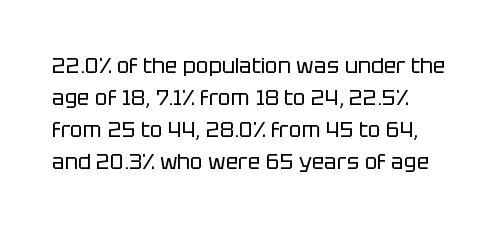
Q: Is the text bold? A: No.
Q: Is the text italic (slanted)? A: No, it is upright.
Q: Is the text underlined? A: No.
Q: How is the paragraph aligned? A: Left-aligned.
Q: Is the spacing between letters normal or unusually wide? A: Normal.
Q: Is the spacing between lines tight, normal or loose? A: Normal.
